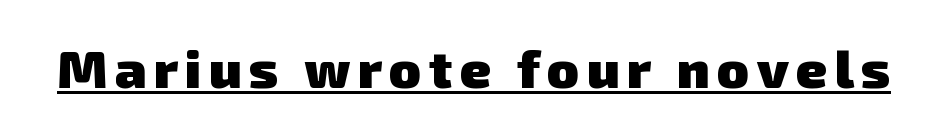
Q: Is the text bold? A: Yes.
Q: Is the typeface a serif or a sans-serif typeface? A: Sans-serif.
Q: Is the text underlined? A: Yes.
Q: Width (condensed, normal, or wide)? A: Normal.
Q: Stroke contrast? A: Low.
Q: x-height? A: Medium.
Q: Monospaced? A: No.
